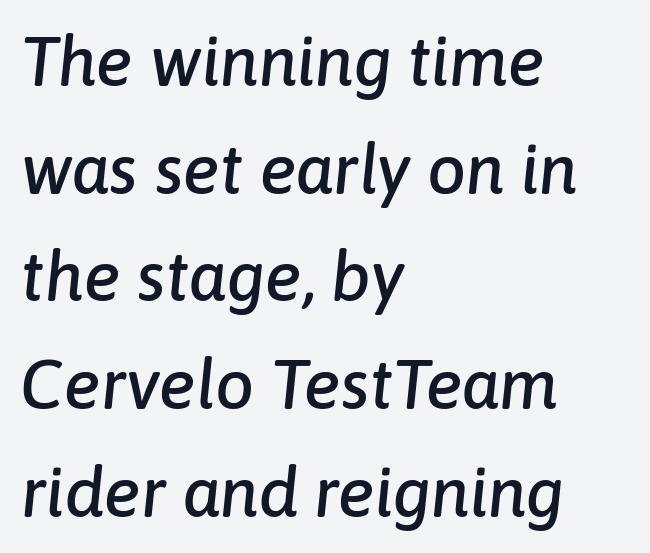
{"italic": "yes", "lean": "right", "slant_degrees": 6, "width": "normal", "stroke_contrast": "low", "x_height": "medium", "monospaced": "no", "underline": "no", "align": "left", "line_spacing": "normal", "line_spacing_ratio": 1.56, "letter_spacing": "normal", "letter_spacing_em": 0.0, "glyph_px": 69}
